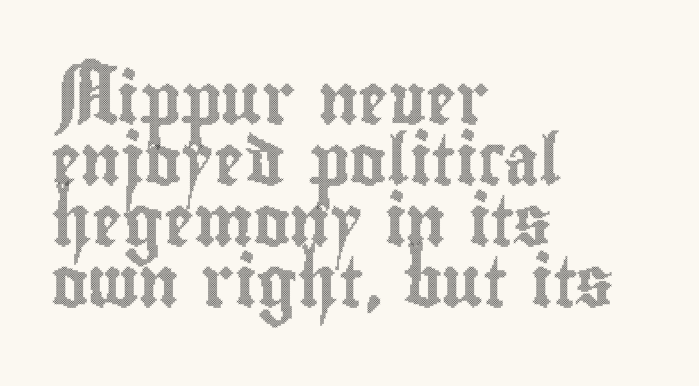
Q: Is the text italic (slanted)? A: No, it is upright.
Q: Is the text underlined? A: No.
Q: How is the paragraph aligned? A: Left-aligned.
Q: Is the spacing between letters normal or unusually wide? A: Normal.
Q: Width (condensed, normal, or wide)? A: Condensed.
Q: x-height? A: Small.
Q: Monospaced? A: No.
